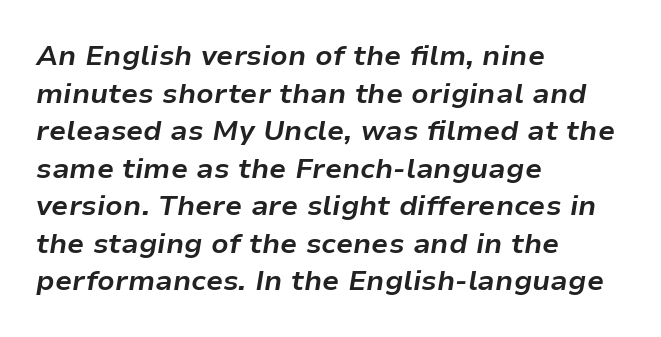
The image shows 28 px bold type, italic (leaning right); set left-aligned, normal line spacing (1.34x), normal letter spacing, not underlined; low stroke contrast and a medium x-height.
